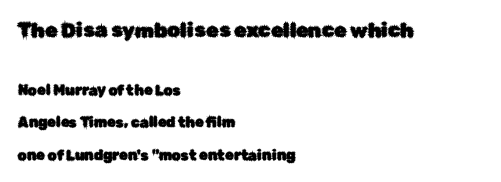
Q: Is the text italic (slanted)? A: No, it is upright.
Q: Is the text underlined? A: No.
Q: How is the paragraph aligned? A: Left-aligned.
Q: Is the spacing between letters normal or unusually wide? A: Normal.
Q: Is the spacing between lines tight, normal or loose? A: Loose.
Q: Which block of text is set in a larger size, the first (top) or the second (bottom)? A: The first (top) one.
